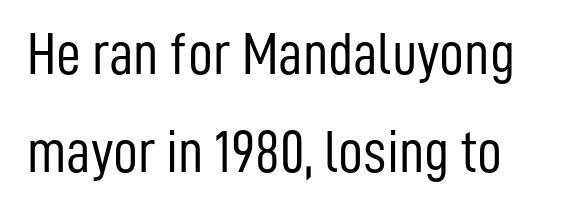
The image shows 61 px light, condensed sans-serif type, upright; set normal line spacing (1.61x), normal letter spacing, not underlined; low stroke contrast and a medium x-height.
